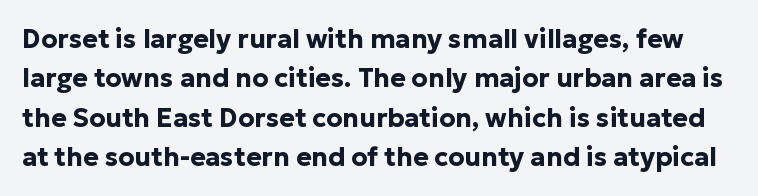
{"italic": "no", "bold": "yes", "underline": "no", "line_spacing": "normal", "line_spacing_ratio": 1.51, "letter_spacing": "normal", "letter_spacing_em": 0.0, "glyph_px": 26}
